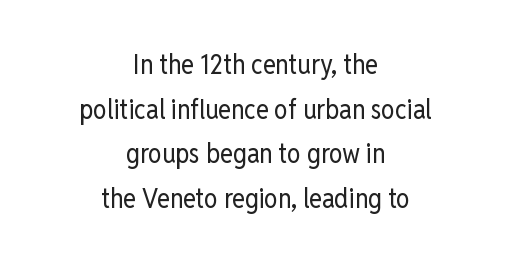
Summary of vertical rhythm: regular, with standard interline spacing. The gaps between neighbouring characters are ordinary and unremarkable. Honestly, there is no underline to notice here at all. Weight: regular or lighter.
